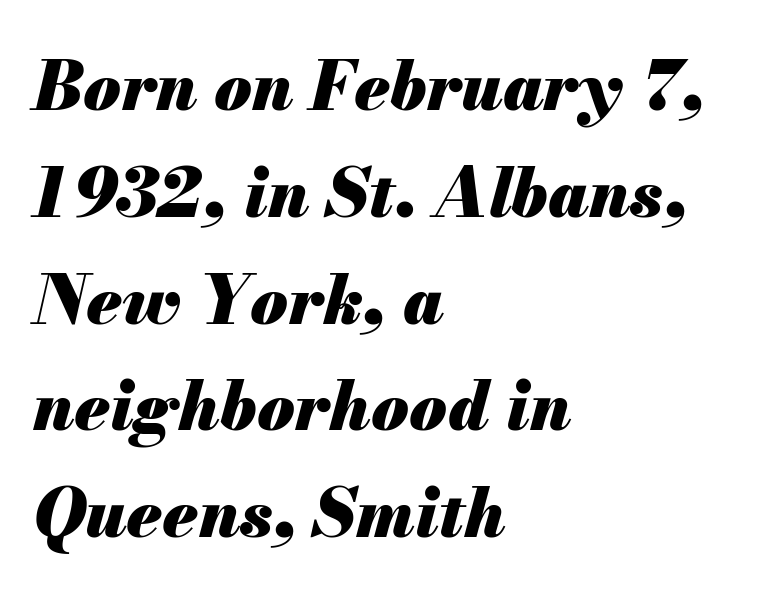
Q: Is the text bold? A: Yes.
Q: Is the text italic (slanted)? A: Yes, it leans right by about 13 degrees.
Q: Is the text underlined? A: No.
Q: How is the paragraph aligned? A: Left-aligned.
Q: Is the spacing between letters normal or unusually wide? A: Normal.
Q: Is the spacing between lines tight, normal or loose? A: Normal.
Q: Width (condensed, normal, or wide)? A: Normal.
Q: Stroke contrast? A: Medium.
Q: x-height? A: Small.
Q: Monospaced? A: No.
